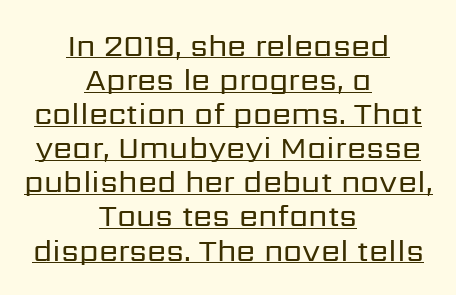
Q: Is the text bold? A: No.
Q: Is the text italic (slanted)? A: No, it is upright.
Q: Is the typeface a serif or a sans-serif typeface? A: Sans-serif.
Q: Is the text underlined? A: Yes.
Q: How is the paragraph aligned? A: Centered.
Q: Is the spacing between letters normal or unusually wide? A: Normal.
Q: Is the spacing between lines tight, normal or loose? A: Tight.
Q: Width (condensed, normal, or wide)? A: Normal.
Q: Stroke contrast? A: Low.
Q: x-height? A: Medium.
Q: Monospaced? A: No.
